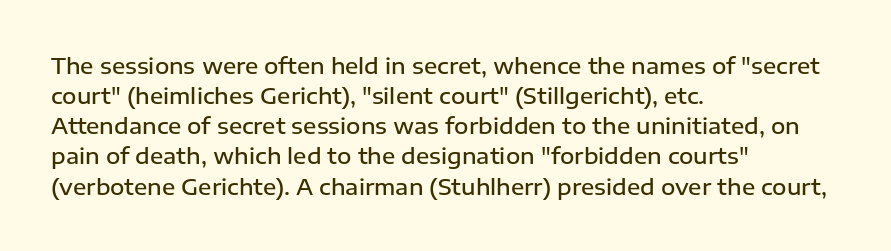
{"italic": "no", "bold": "semi", "underline": "no", "align": "left", "line_spacing": "normal", "line_spacing_ratio": 1.37, "letter_spacing": "normal", "letter_spacing_em": 0.0, "glyph_px": 22}
